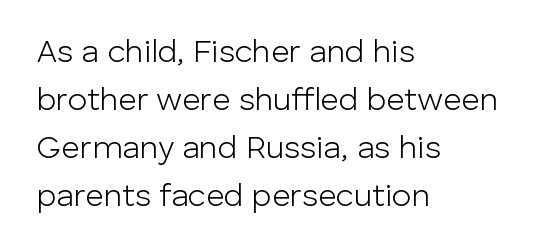
{"serif": "no", "italic": "no", "bold": "no", "weight": "light", "width": "normal", "stroke_contrast": "low", "x_height": "medium", "monospaced": "no", "underline": "no", "align": "left", "line_spacing": "normal", "line_spacing_ratio": 1.5, "letter_spacing": "normal", "letter_spacing_em": 0.0, "glyph_px": 32}
